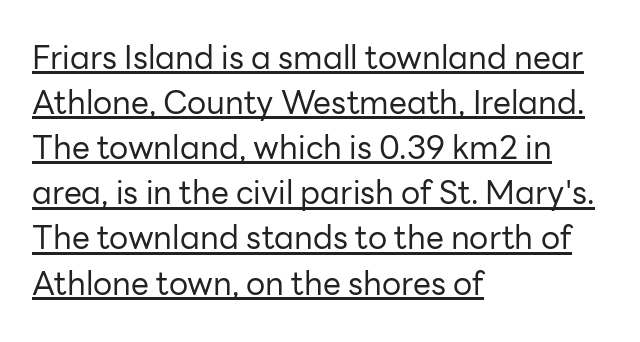
Q: Is the text bold? A: No.
Q: Is the text italic (slanted)? A: No, it is upright.
Q: Is the typeface a serif or a sans-serif typeface? A: Sans-serif.
Q: Is the text underlined? A: Yes.
Q: How is the paragraph aligned? A: Left-aligned.
Q: Is the spacing between letters normal or unusually wide? A: Normal.
Q: Is the spacing between lines tight, normal or loose? A: Normal.
Q: Width (condensed, normal, or wide)? A: Normal.
Q: Stroke contrast? A: Low.
Q: x-height? A: Medium.
Q: Monospaced? A: No.
